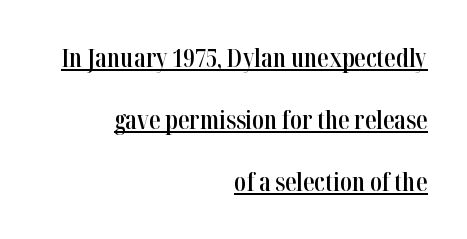
The image shows 25 px text type, upright; set right-aligned, loose line spacing (2.48x), normal letter spacing, underlined.
